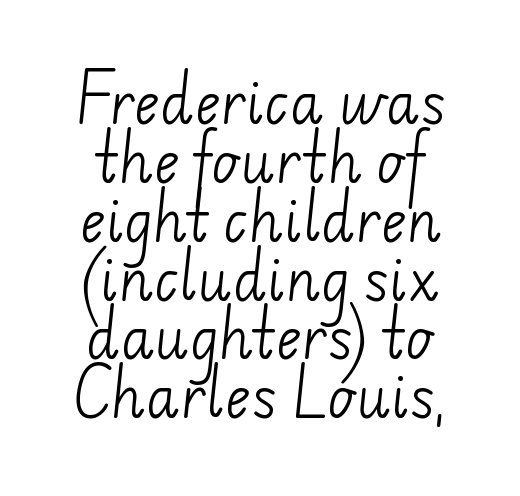
Q: Is the text bold? A: No.
Q: Is the typeface a serif or a sans-serif typeface? A: Sans-serif.
Q: Is the text underlined? A: No.
Q: How is the paragraph aligned? A: Centered.
Q: Is the spacing between letters normal or unusually wide? A: Normal.
Q: Is the spacing between lines tight, normal or loose? A: Tight.
Q: Width (condensed, normal, or wide)? A: Normal.
Q: Stroke contrast? A: Low.
Q: x-height? A: Small.
Q: Monospaced? A: No.
